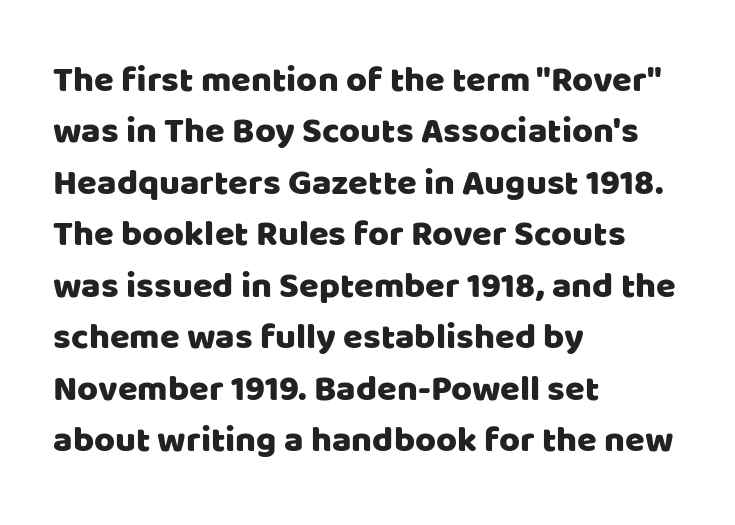
One glance says typical: line gaps are just what's usual. The type is set solid horizontally, with unmodified tracking. The typesetter chose a ragged-right arrangement here. This sample has the flowing, uneven cadence of proportional lettering. This is the regular roman posture of the typeface. Bare-footed words on every line.
